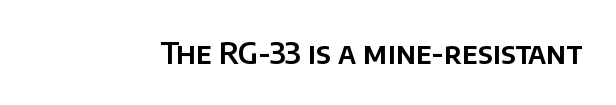
The image shows 29 px sans-serif type, upright; set normal letter spacing, not underlined; low stroke contrast and a large x-height.
